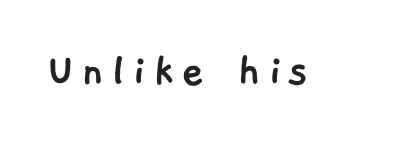
{"serif": "no", "width": "normal", "stroke_contrast": "low", "x_height": "medium", "monospaced": "no", "underline": "no", "glyph_px": 50}
